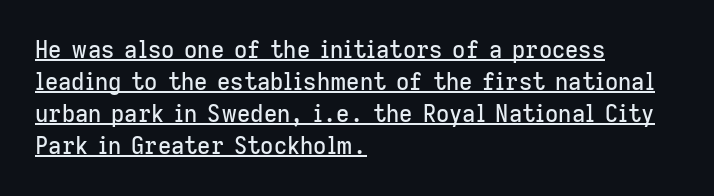
Q: Is the text italic (slanted)? A: No, it is upright.
Q: Is the text underlined? A: Yes.
Q: How is the paragraph aligned? A: Left-aligned.
Q: Is the spacing between letters normal or unusually wide? A: Normal.
Q: Is the spacing between lines tight, normal or loose? A: Normal.
